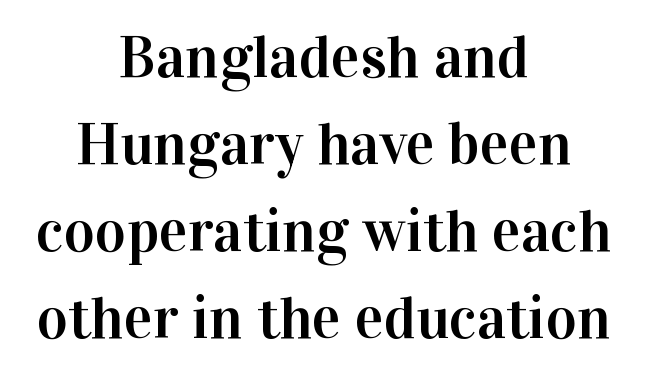
Proportional: the letters do not fall into vertical columns. Serifs: yes, visible at the terminals of the letterforms. If you drew a line through each stem, it would be perfectly vertical. The passage is arranged like a title page — every line centered. The designer left line spacing at the default.
